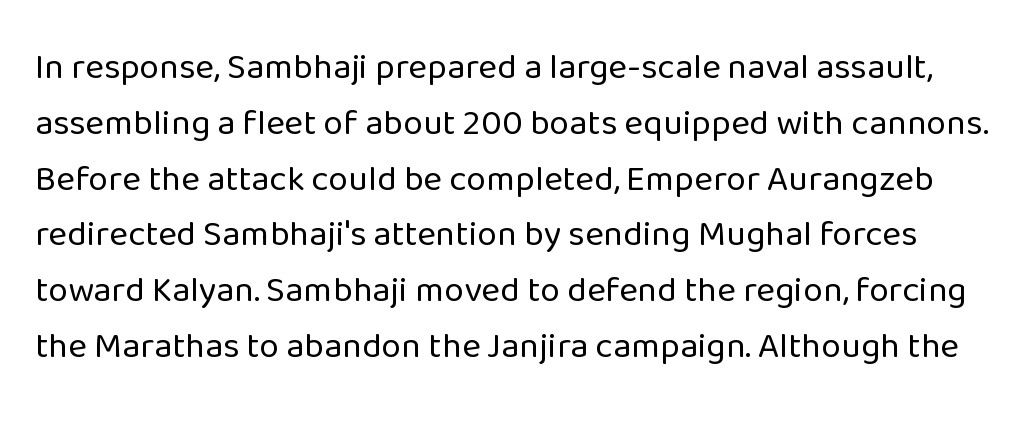
{"serif": "no", "italic": "no", "bold": "no", "weight": "regular", "width": "normal", "stroke_contrast": "low", "x_height": "medium", "monospaced": "no", "underline": "no", "line_spacing": "normal", "line_spacing_ratio": 1.55, "letter_spacing": "normal", "letter_spacing_em": 0.0, "glyph_px": 36}
